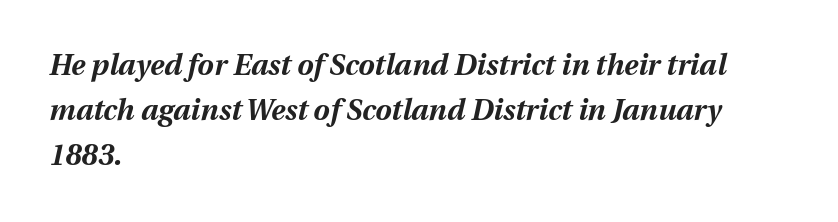
{"italic": "yes", "lean": "right", "slant_degrees": 12, "bold": "yes", "weight": "bold", "width": "normal", "stroke_contrast": "medium", "x_height": "medium", "monospaced": "no", "underline": "no", "align": "left", "line_spacing": "normal", "line_spacing_ratio": 1.56, "letter_spacing": "normal", "letter_spacing_em": 0.0, "glyph_px": 29}
